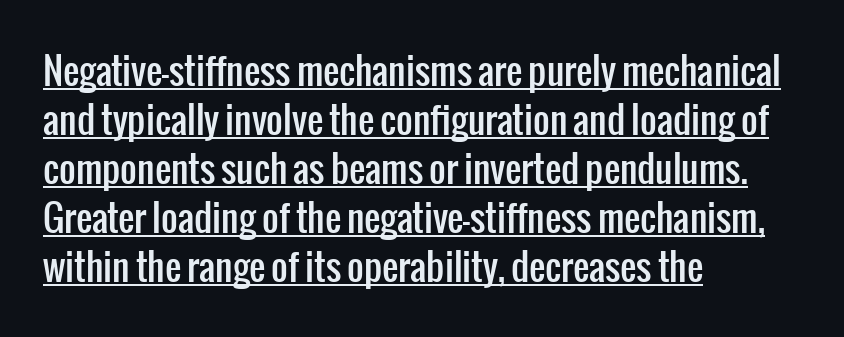
Q: Is the text italic (slanted)? A: No, it is upright.
Q: Is the typeface a serif or a sans-serif typeface? A: Sans-serif.
Q: Is the text underlined? A: Yes.
Q: How is the paragraph aligned? A: Left-aligned.
Q: Is the spacing between letters normal or unusually wide? A: Normal.
Q: Is the spacing between lines tight, normal or loose? A: Normal.
Q: Width (condensed, normal, or wide)? A: Condensed.
Q: Stroke contrast? A: Low.
Q: x-height? A: Medium.
Q: Monospaced? A: No.
